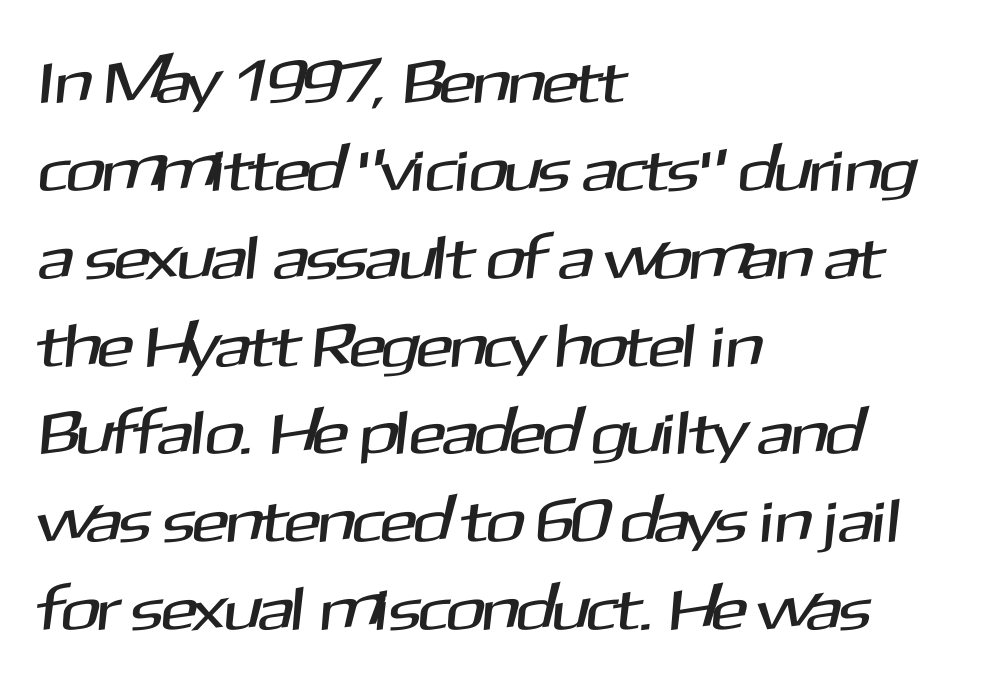
The area under the type is left untouched. Each letter keeps its own natural width here, so spacing adapts to shape. The glyphs in this specimen are sans serif. In terms of leading, this rendering sits right in the middle. Left-aligned paragraph, ragged on the right. This sample uses plain, unmodified letter spacing.
